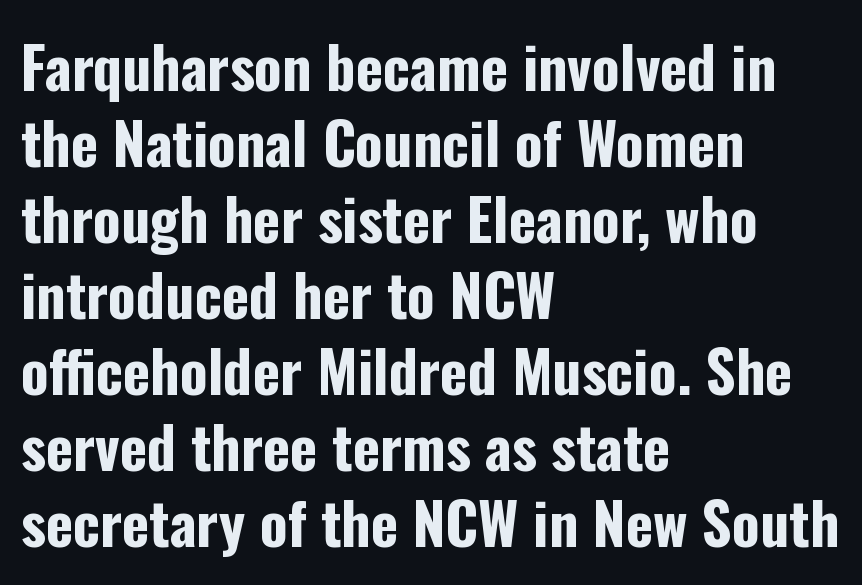
Q: Is the text bold? A: Yes.
Q: Is the text italic (slanted)? A: No, it is upright.
Q: Is the typeface a serif or a sans-serif typeface? A: Sans-serif.
Q: Is the text underlined? A: No.
Q: How is the paragraph aligned? A: Left-aligned.
Q: Is the spacing between letters normal or unusually wide? A: Normal.
Q: Is the spacing between lines tight, normal or loose? A: Normal.
Q: Width (condensed, normal, or wide)? A: Condensed.
Q: Stroke contrast? A: Low.
Q: x-height? A: Medium.
Q: Monospaced? A: No.
